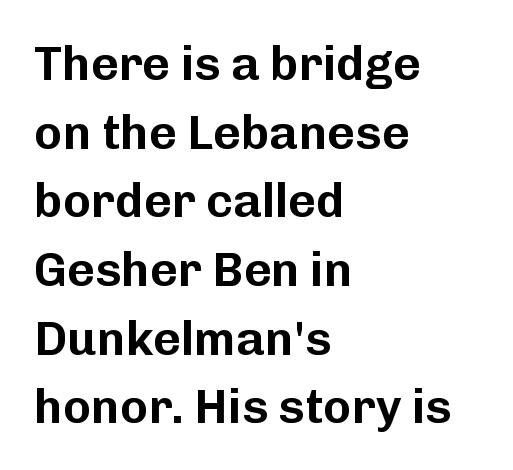
Honestly, there is no underline to notice here at all. Each letter keeps its own natural width here, so spacing adapts to shape. What's the leading like? Ordinary, nothing unusual. The horizontal fit of the characters is conventional and even. This rendering uses left alignment, leaving the right contour irregular.
